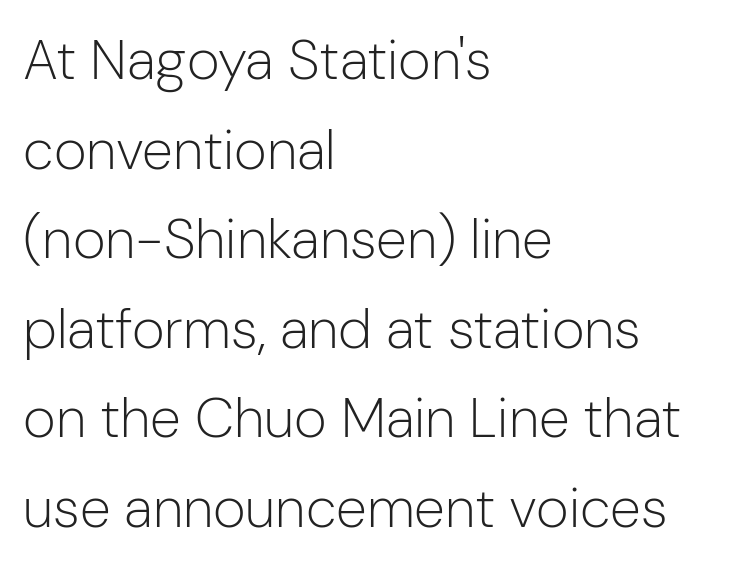
{"serif": "no", "italic": "no", "bold": "no", "weight": "light", "width": "normal", "stroke_contrast": "low", "x_height": "medium", "monospaced": "no", "underline": "no", "align": "left", "line_spacing": "normal", "line_spacing_ratio": 1.6, "letter_spacing": "normal", "letter_spacing_em": 0.0, "glyph_px": 56}
